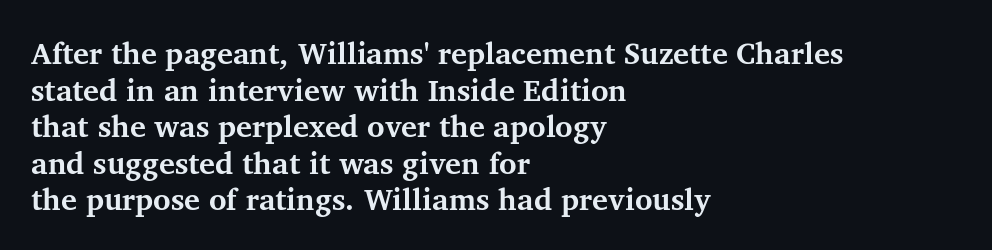
Q: Is the text bold? A: Yes.
Q: Is the text italic (slanted)? A: No, it is upright.
Q: Is the typeface a serif or a sans-serif typeface? A: Serif.
Q: Is the text underlined? A: No.
Q: How is the paragraph aligned? A: Left-aligned.
Q: Is the spacing between letters normal or unusually wide? A: Normal.
Q: Width (condensed, normal, or wide)? A: Normal.
Q: Stroke contrast? A: Medium.
Q: x-height? A: Medium.
Q: Monospaced? A: No.
